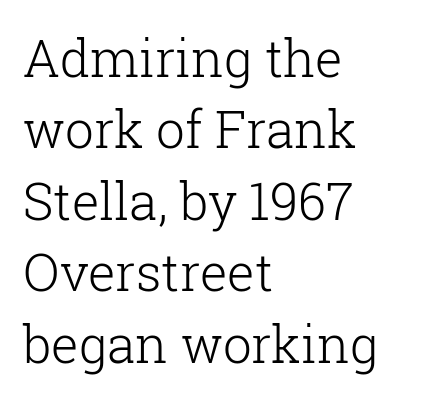
A typesetter would label this face a serif. In CSS terms this would be text-align: left. Each row of text sits above clean, open space. Ink coverage per letter is moderate at most. The passage shown is typed in a proportional face where columns would drift. These lines sit exactly where default settings would place them.
